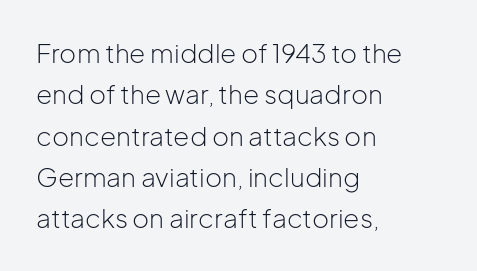
Q: Is the text bold? A: No.
Q: Is the text italic (slanted)? A: No, it is upright.
Q: Is the text underlined? A: No.
Q: How is the paragraph aligned? A: Left-aligned.
Q: Is the spacing between letters normal or unusually wide? A: Normal.
Q: Is the spacing between lines tight, normal or loose? A: Normal.
